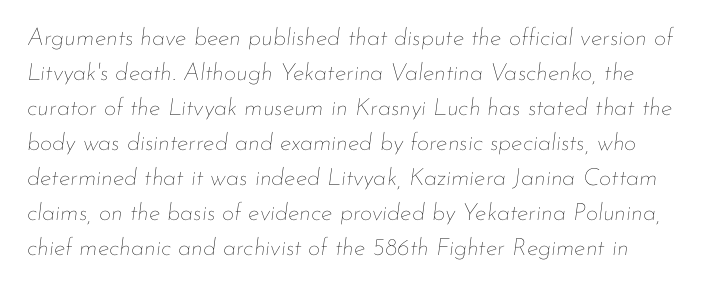
It's the slanting kind of type. Glance below the letters and you will spot only blank space. The face used here is rendered with its standard letterfit. Reading down the column, the eye jumps a familiar distance to each next line. No letter is thick-stroked: the sample isn't bold.
